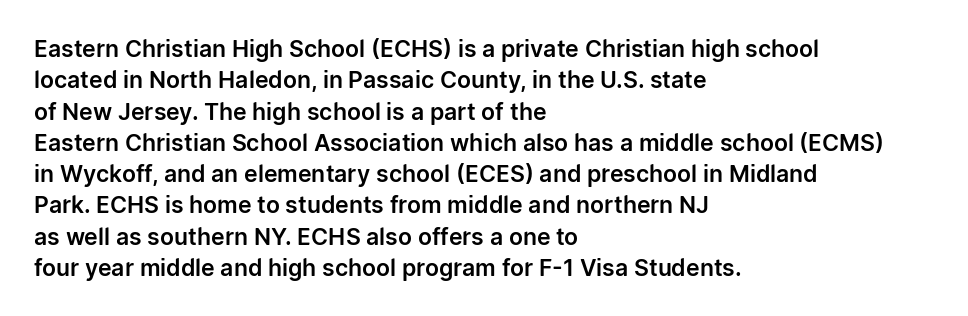
Q: Is the text italic (slanted)? A: No, it is upright.
Q: Is the text underlined? A: No.
Q: How is the paragraph aligned? A: Left-aligned.
Q: Is the spacing between letters normal or unusually wide? A: Normal.
Q: Is the spacing between lines tight, normal or loose? A: Normal.
